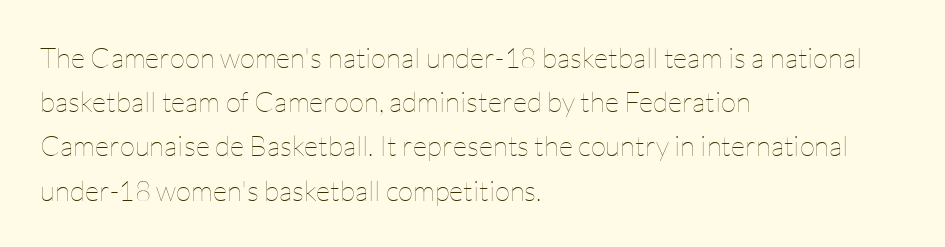
{"italic": "no", "bold": "no", "weight": "thin", "width": "normal", "stroke_contrast": "low", "x_height": "medium", "monospaced": "no", "underline": "no", "align": "left", "line_spacing": "normal", "line_spacing_ratio": 1.58, "letter_spacing": "normal", "letter_spacing_em": 0.0, "glyph_px": 28}
